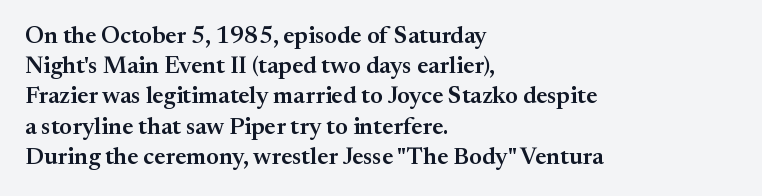
Q: Is the text bold? A: Semi-bold.
Q: Is the text italic (slanted)? A: No, it is upright.
Q: Is the text underlined? A: No.
Q: How is the paragraph aligned? A: Left-aligned.
Q: Is the spacing between letters normal or unusually wide? A: Normal.
Q: Is the spacing between lines tight, normal or loose? A: Normal.
